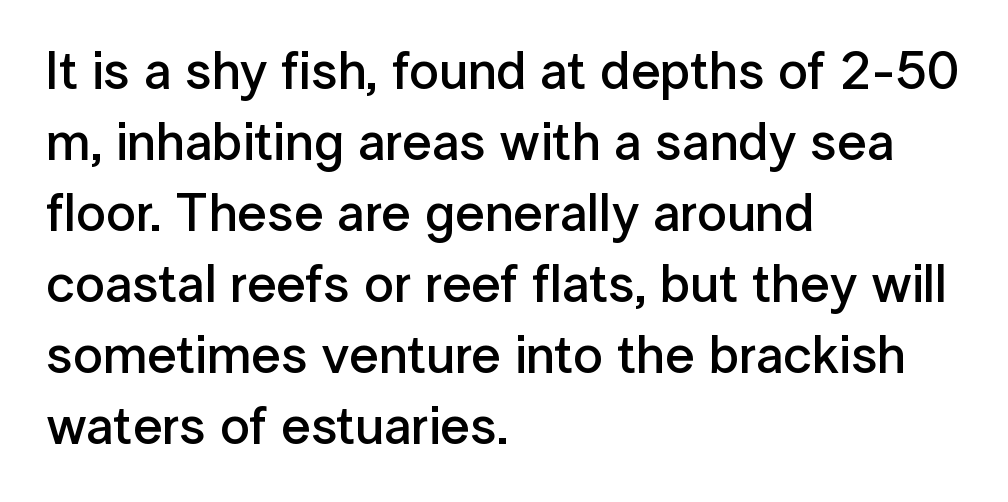
{"serif": "no", "italic": "no", "bold": "semi", "weight": "semibold", "width": "normal", "stroke_contrast": "low", "x_height": "medium", "monospaced": "no", "underline": "no", "align": "left", "line_spacing": "normal", "line_spacing_ratio": 1.34, "letter_spacing": "normal", "letter_spacing_em": 0.0, "glyph_px": 53}
